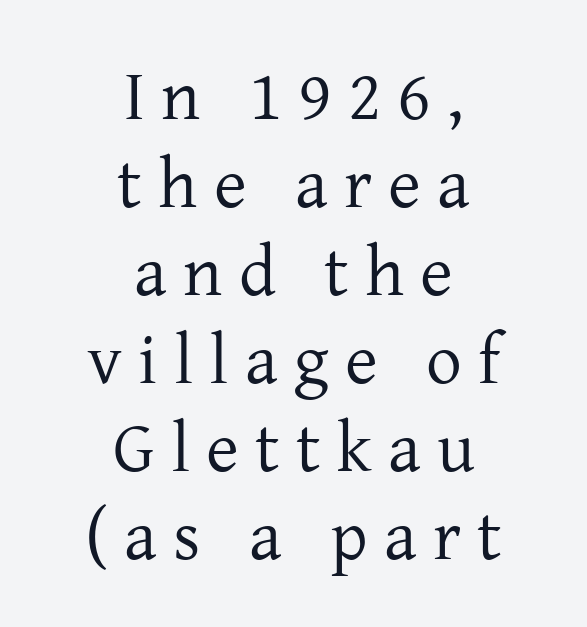
{"serif": "yes", "italic": "no", "bold": "no", "weight": "regular", "width": "normal", "stroke_contrast": "low", "x_height": "medium", "monospaced": "no", "underline": "no", "align": "center", "line_spacing_ratio": 1.24, "letter_spacing": "wide", "letter_spacing_em": 0.23, "glyph_px": 71}
